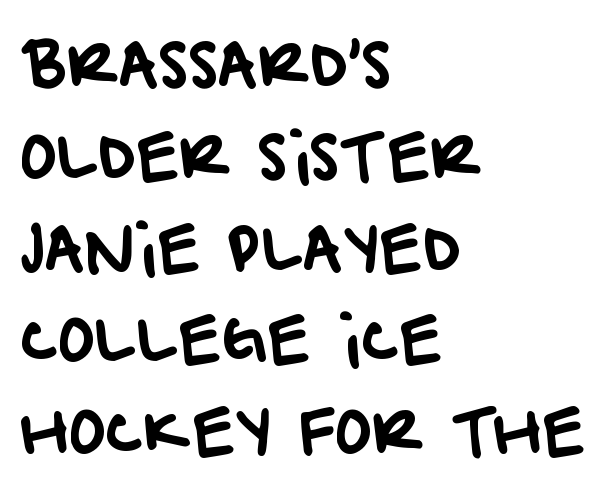
Unmarked baselines from the first word to the last. This sample has the flowing, uneven cadence of proportional lettering. Each new line begins a customary step beneath the previous one. Line starts are locked; line ends wander.
